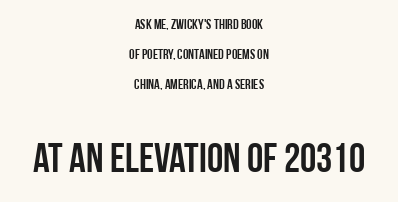
The image shows 41 px condensed sans-serif type, upright; set centered, loose line spacing (2.15x), normal letter spacing, not underlined; the second (bottom) block is 2.93x larger; low stroke contrast and a large x-height.
